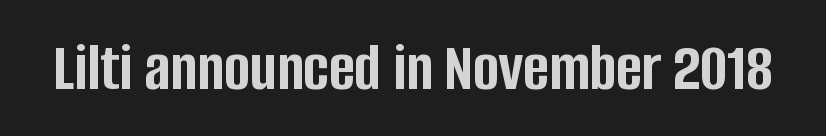
Q: Is the text bold? A: Yes.
Q: Is the text italic (slanted)? A: No, it is upright.
Q: Is the typeface a serif or a sans-serif typeface? A: Sans-serif.
Q: Is the text underlined? A: No.
Q: Is the spacing between letters normal or unusually wide? A: Normal.
Q: Width (condensed, normal, or wide)? A: Condensed.
Q: Stroke contrast? A: Low.
Q: x-height? A: Large.
Q: Monospaced? A: No.
